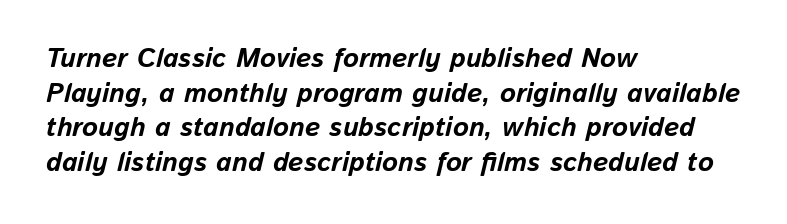
{"italic": "yes", "lean": "right", "slant_degrees": 13, "bold": "yes", "underline": "no", "align": "left", "line_spacing": "normal", "line_spacing_ratio": 1.28, "letter_spacing": "normal", "letter_spacing_em": 0.0, "glyph_px": 27}
